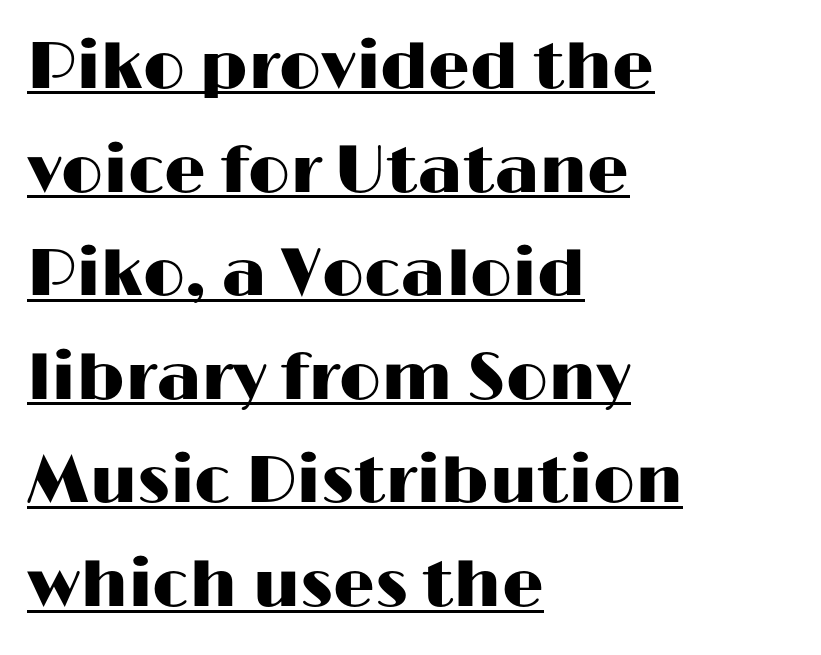
The image shows 66 px wide sans-serif type, upright; set left-aligned, normal line spacing (1.57x), normal letter spacing, underlined; high stroke contrast and a medium x-height.
